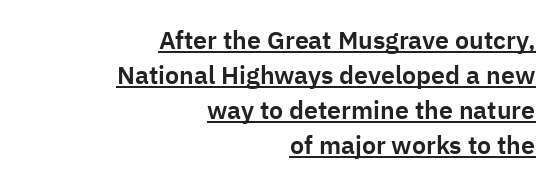
{"italic": "no", "underline": "yes", "align": "right", "line_spacing": "normal", "line_spacing_ratio": 1.4, "letter_spacing": "normal", "letter_spacing_em": 0.0, "glyph_px": 25}
